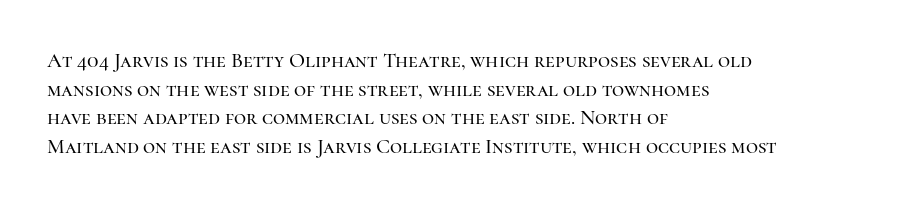
The rendering keeps characters at their native spacing. Does the lettering tilt? It doesn't — this is upright. Descender tails drop into unmarked territory. The lines sit at an ordinary, default distance from one another. One-word summary of the alignment: left.
